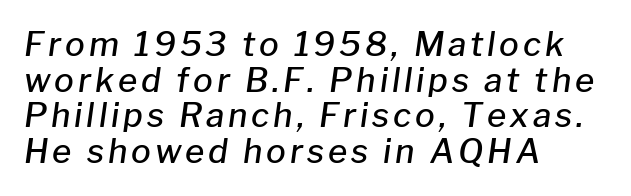
The font is running at a semibold setting, under full bold. Lines of text with bare space underneath. Notice how the passage keeps a crisp vertical edge on the left only. In terms of posture, this sample is oblique.
